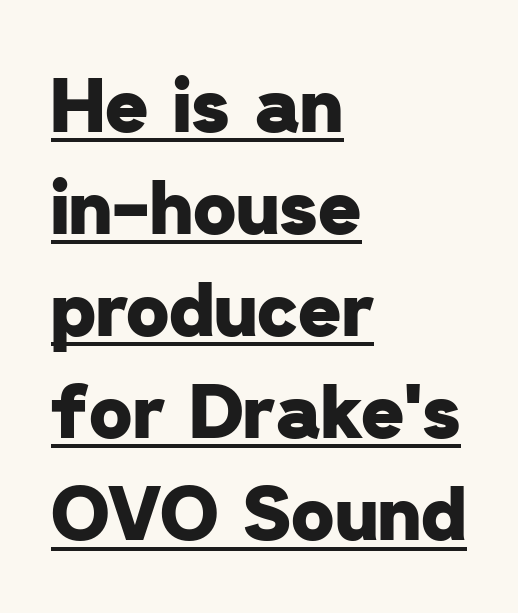
{"serif": "no", "bold": "yes", "weight": "heavy", "width": "normal", "stroke_contrast": "low", "x_height": "medium", "monospaced": "no", "underline": "yes", "align": "left", "line_spacing": "normal", "line_spacing_ratio": 1.38, "letter_spacing": "normal", "letter_spacing_em": 0.0, "glyph_px": 74}
